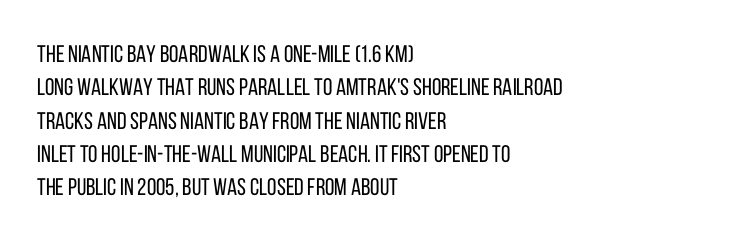
The letterforms sit at book weight or below. Posture: straight, roman, zero tilt. Tracking value appears to be zero — textbook default spacing. The passage shown stacks its lines at a standard gap. Is the block centered? No — it sits flush against the left margin. The foot of each line stays bare and open.
